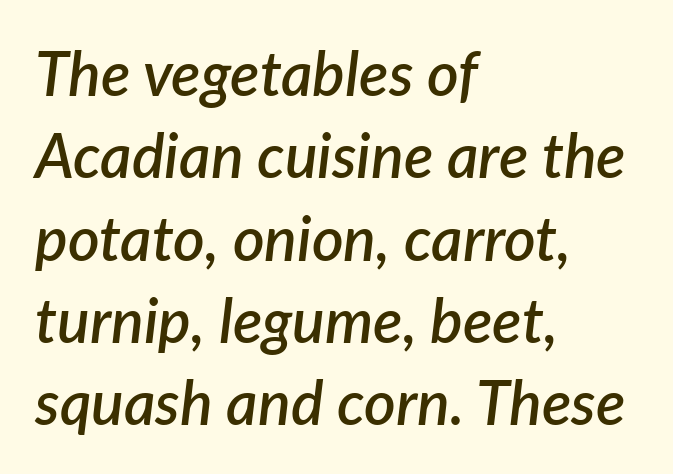
The image shows 61 px semibold type, italic (leaning right); set left-aligned, normal line spacing (1.35x), normal letter spacing, not underlined; low stroke contrast and a medium x-height.
